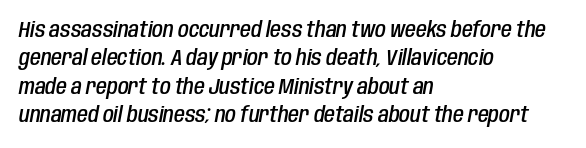
What weight is shown? A semibold, between regular and bold. No word sits above an underline. Students, observe: this is what conventionally led text looks like. The lettering tilts uniformly, giving the passage an italic look. You could call the tracking neutral — neither tight nor loose.
